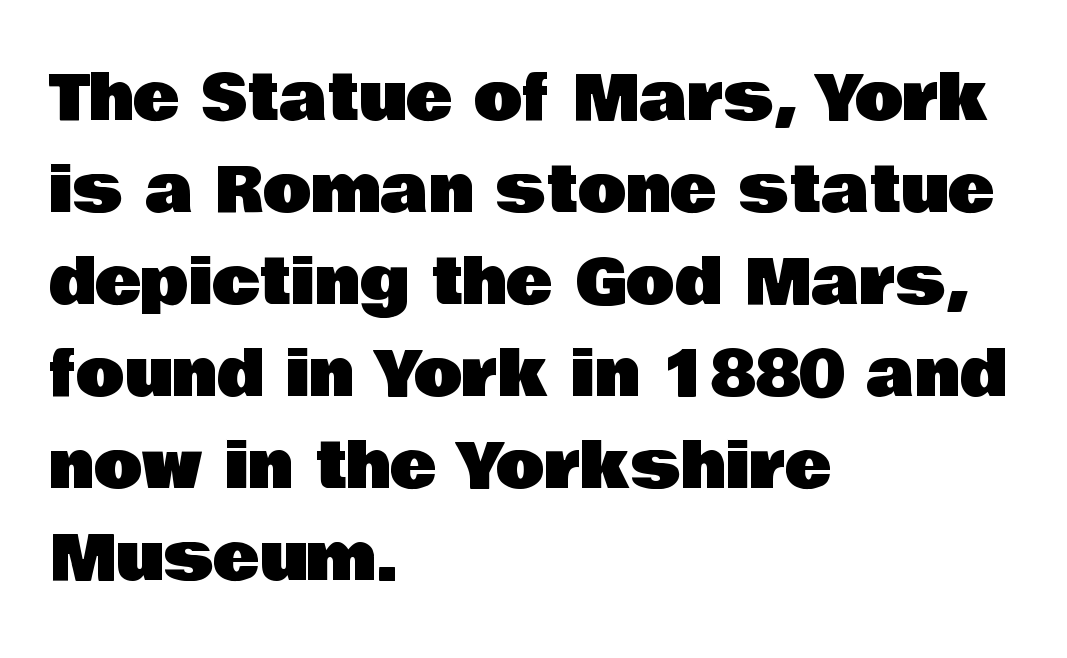
The image shows 63 px sans-serif type, upright; set left-aligned, normal line spacing (1.46x), normal letter spacing, not underlined; low stroke contrast and a large x-height.
